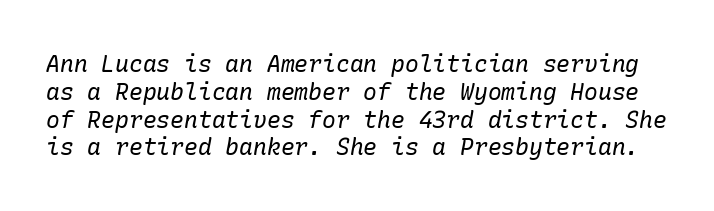
The image shows 23 px text type, italic (leaning right); set line spacing 1.21x, normal letter spacing, not underlined.
